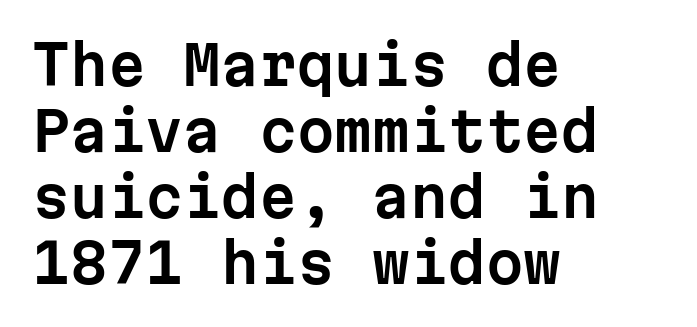
Q: Is the text italic (slanted)? A: No, it is upright.
Q: Is the typeface a serif or a sans-serif typeface? A: Sans-serif.
Q: Is the text underlined? A: No.
Q: How is the paragraph aligned? A: Left-aligned.
Q: Is the spacing between letters normal or unusually wide? A: Normal.
Q: Width (condensed, normal, or wide)? A: Normal.
Q: Stroke contrast? A: Low.
Q: x-height? A: Medium.
Q: Monospaced? A: Yes.
